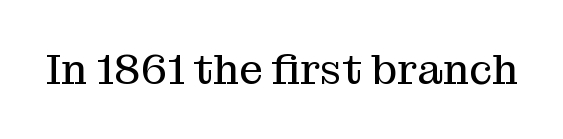
The image shows 42 px regular-weight serif type, upright; set normal letter spacing, not underlined; medium stroke contrast and a medium x-height.
